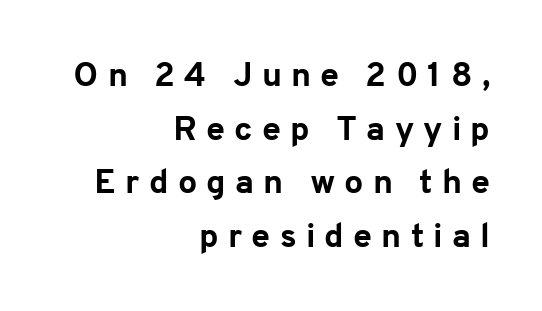
Q: Is the text bold? A: Yes.
Q: Is the text italic (slanted)? A: No, it is upright.
Q: Is the typeface a serif or a sans-serif typeface? A: Sans-serif.
Q: Is the text underlined? A: No.
Q: How is the paragraph aligned? A: Right-aligned.
Q: Is the spacing between letters normal or unusually wide? A: Unusually wide.
Q: Is the spacing between lines tight, normal or loose? A: Normal.
Q: Width (condensed, normal, or wide)? A: Normal.
Q: Stroke contrast? A: Low.
Q: x-height? A: Medium.
Q: Monospaced? A: No.
